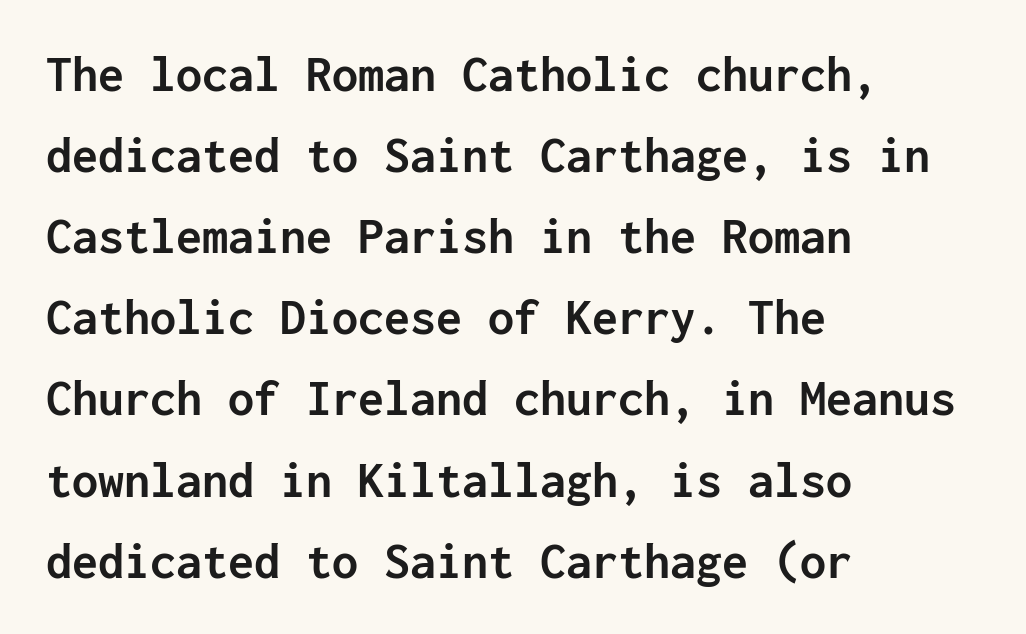
Serifs: no, the terminals of the letterforms are clean. The gaps between neighbouring characters are ordinary and unremarkable. All the whitespace from short lines collects on the right. The rendering uses typewriter-style spacing with identical character cells. These words are printed bold, with thick strokes throughout.
